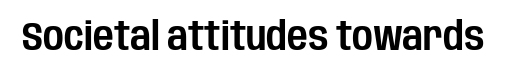
The image shows 40 px condensed sans-serif type, upright; set normal letter spacing, not underlined; low stroke contrast and a large x-height.
